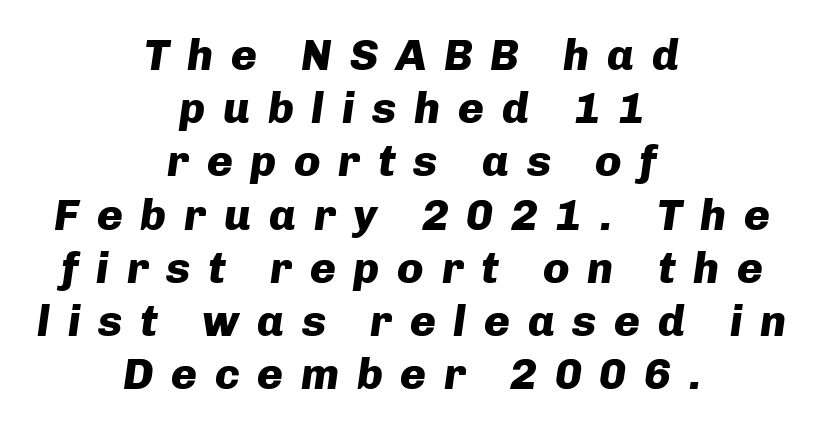
Q: Is the text bold? A: Yes.
Q: Is the text italic (slanted)? A: Yes, it leans right by about 8 degrees.
Q: Is the text underlined? A: No.
Q: How is the paragraph aligned? A: Centered.
Q: Is the spacing between letters normal or unusually wide? A: Unusually wide.
Q: Width (condensed, normal, or wide)? A: Normal.
Q: Stroke contrast? A: Low.
Q: x-height? A: Medium.
Q: Monospaced? A: No.
